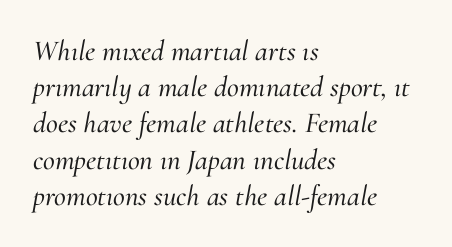
{"serif": "yes", "italic": "yes", "lean": "right", "slant_degrees": 10, "width": "normal", "stroke_contrast": "medium", "x_height": "small", "monospaced": "no", "underline": "no", "align": "left", "line_spacing": "normal", "line_spacing_ratio": 1.25, "letter_spacing": "normal", "letter_spacing_em": 0.0, "glyph_px": 29}
